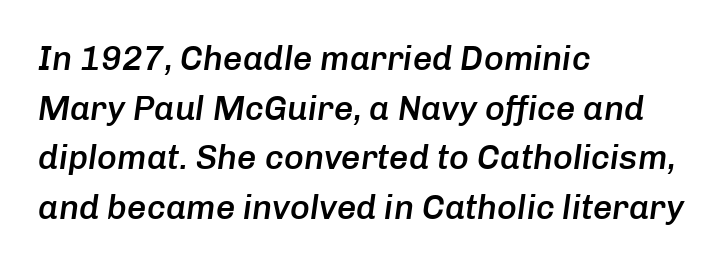
The image shows 34 px semibold type, italic (leaning right); set left-aligned, normal line spacing (1.46x), normal letter spacing, not underlined; low stroke contrast and a medium x-height.
